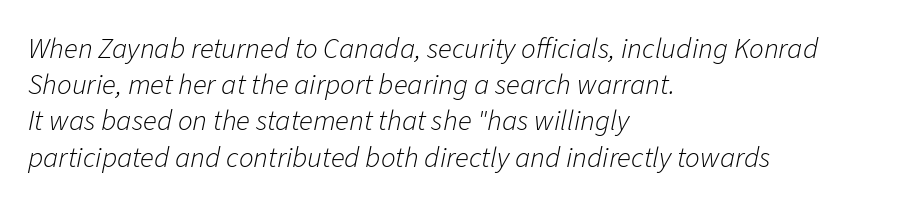
Q: Is the text bold? A: No.
Q: Is the text italic (slanted)? A: Yes, it leans right by about 11 degrees.
Q: Is the text underlined? A: No.
Q: How is the paragraph aligned? A: Left-aligned.
Q: Is the spacing between letters normal or unusually wide? A: Normal.
Q: Is the spacing between lines tight, normal or loose? A: Normal.
Q: Width (condensed, normal, or wide)? A: Normal.
Q: Stroke contrast? A: Low.
Q: x-height? A: Medium.
Q: Monospaced? A: No.
